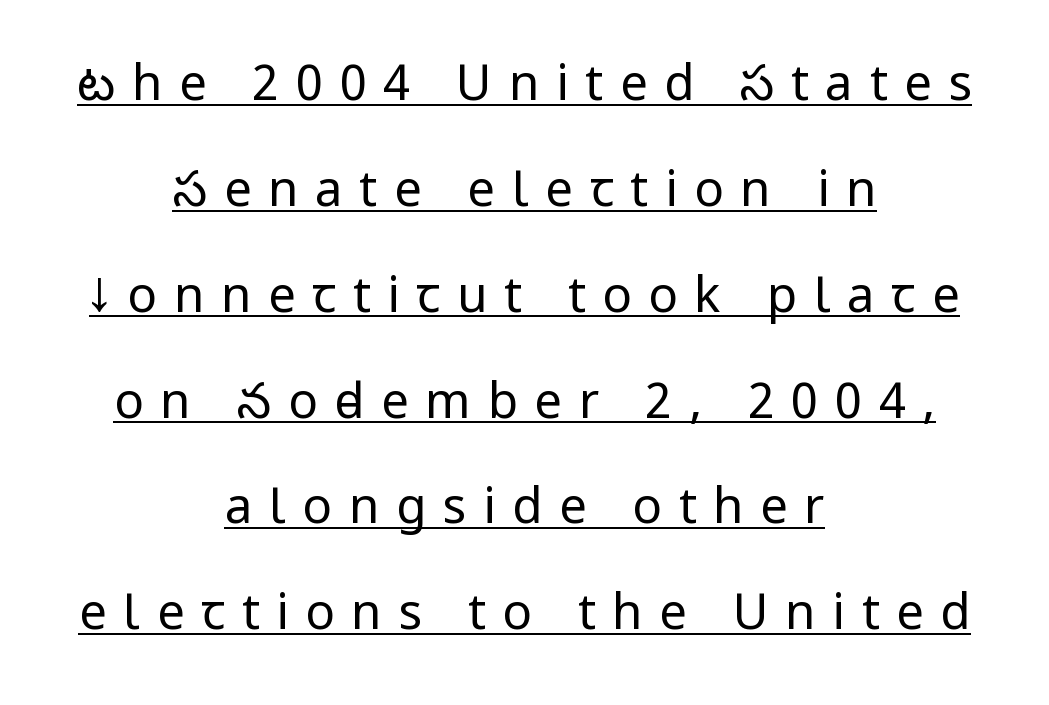
Q: Is the text bold? A: No.
Q: Is the text italic (slanted)? A: No, it is upright.
Q: Is the typeface a serif or a sans-serif typeface? A: Sans-serif.
Q: Is the text underlined? A: Yes.
Q: How is the paragraph aligned? A: Centered.
Q: Is the spacing between letters normal or unusually wide? A: Unusually wide.
Q: Is the spacing between lines tight, normal or loose? A: Loose.
Q: Width (condensed, normal, or wide)? A: Condensed.
Q: Stroke contrast? A: Low.
